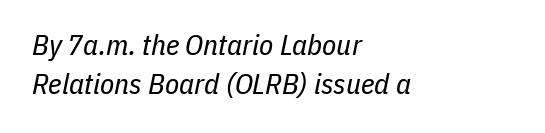
Q: Is the text bold? A: No.
Q: Is the text italic (slanted)? A: Yes, it leans right by about 11 degrees.
Q: Is the text underlined? A: No.
Q: How is the paragraph aligned? A: Left-aligned.
Q: Is the spacing between letters normal or unusually wide? A: Normal.
Q: Is the spacing between lines tight, normal or loose? A: Normal.
Q: Width (condensed, normal, or wide)? A: Condensed.
Q: Stroke contrast? A: Low.
Q: x-height? A: Medium.
Q: Monospaced? A: No.
